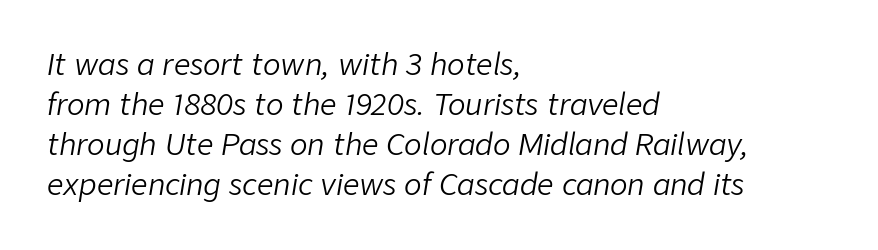
The image shows 29 px light type, italic (leaning right); set left-aligned, normal line spacing (1.38x), normal letter spacing, not underlined; low stroke contrast and a medium x-height.
